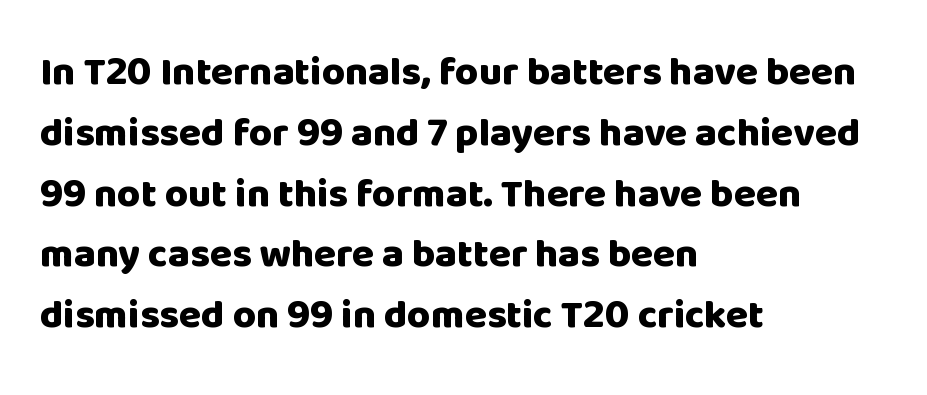
{"serif": "no", "italic": "no", "bold": "yes", "weight": "heavy", "width": "normal", "stroke_contrast": "low", "x_height": "large", "monospaced": "no", "underline": "no", "align": "left", "line_spacing": "normal", "line_spacing_ratio": 1.52, "letter_spacing": "normal", "letter_spacing_em": 0.0, "glyph_px": 40}
